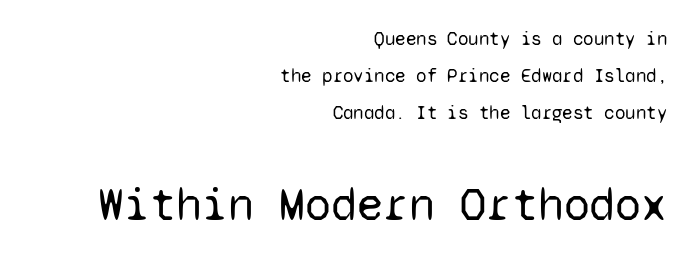
Q: Is the text bold? A: No.
Q: Is the text italic (slanted)? A: No, it is upright.
Q: Is the typeface a serif or a sans-serif typeface? A: Sans-serif.
Q: Is the text underlined? A: No.
Q: How is the paragraph aligned? A: Right-aligned.
Q: Is the spacing between letters normal or unusually wide? A: Normal.
Q: Is the spacing between lines tight, normal or loose? A: Loose.
Q: Which block of text is set in a larger size, the first (top) or the second (bottom)? A: The second (bottom) one.
Q: Width (condensed, normal, or wide)? A: Normal.
Q: Stroke contrast? A: Low.
Q: x-height? A: Medium.
Q: Monospaced? A: Yes.
